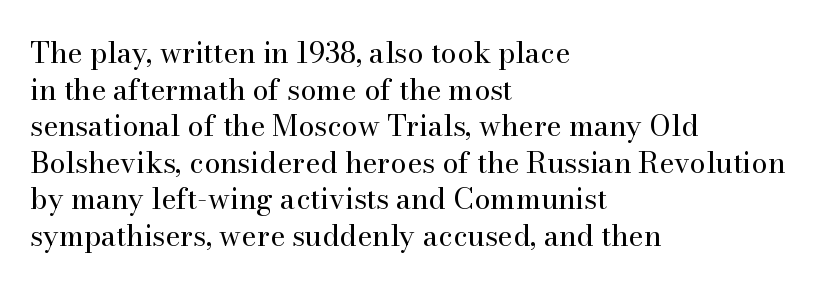
{"serif": "yes", "italic": "no", "bold": "no", "weight": "regular", "width": "normal", "stroke_contrast": "high", "x_height": "small", "monospaced": "no", "underline": "no", "align": "left", "line_spacing": "normal", "line_spacing_ratio": 1.26, "letter_spacing": "normal", "letter_spacing_em": 0.0, "glyph_px": 29}
